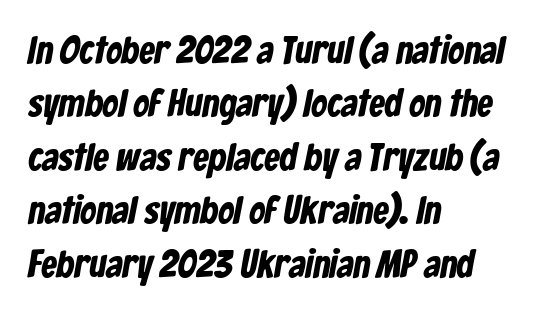
Unmarked baselines from the first word to the last. Each letter's strokes conclude bluntly, with no projecting serifs. Leading: standard. Caption: standard tracking, unaltered. Line starts are locked; line ends wander. You could not count columns in this text — the font is proportionally spaced.
